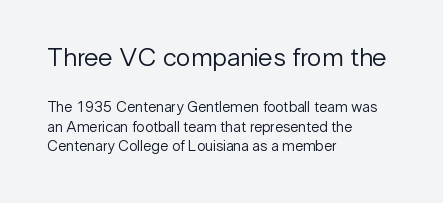
There is no visible air inserted between adjacent glyphs. The strip under each line holds only bare page. Horizontally, the lines are justified to the leading edge only. Which of the two is more prominent by size? The first, at the top.
